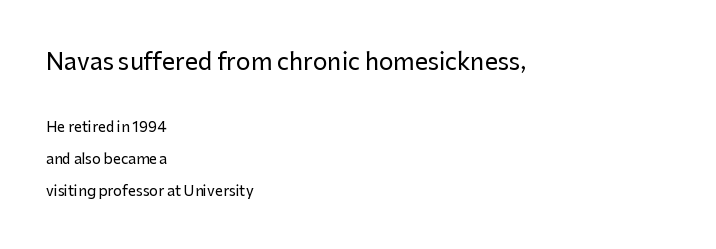
Q: Is the text italic (slanted)? A: No, it is upright.
Q: Is the text underlined? A: No.
Q: How is the paragraph aligned? A: Left-aligned.
Q: Is the spacing between letters normal or unusually wide? A: Normal.
Q: Is the spacing between lines tight, normal or loose? A: Loose.
Q: Which block of text is set in a larger size, the first (top) or the second (bottom)? A: The first (top) one.
